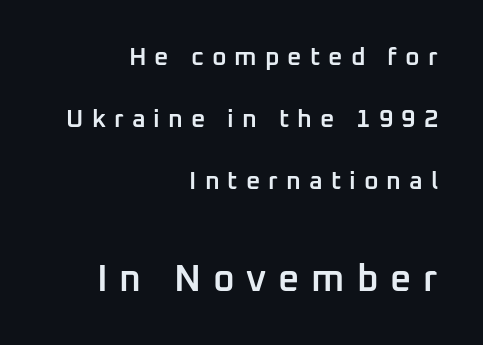
{"serif": "no", "italic": "no", "bold": "semi", "weight": "semibold", "width": "normal", "stroke_contrast": "low", "x_height": "medium", "monospaced": "no", "underline": "no", "align": "right", "line_spacing": "loose", "line_spacing_ratio": 2.49, "letter_spacing": "wide", "letter_spacing_em": 0.32, "larger_block": "second", "size_ratio": 1.48, "glyph_px": 37}
